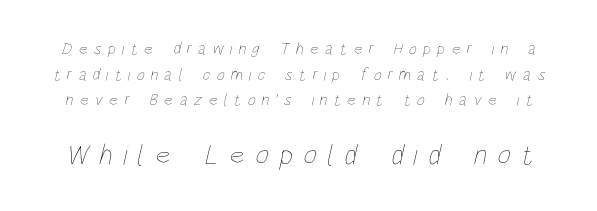
Q: Is the text bold? A: No.
Q: Is the text underlined? A: No.
Q: Is the spacing between letters normal or unusually wide? A: Unusually wide.
Q: Is the spacing between lines tight, normal or loose? A: Normal.
Q: Which block of text is set in a larger size, the first (top) or the second (bottom)? A: The second (bottom) one.
Q: Width (condensed, normal, or wide)? A: Condensed.
Q: Stroke contrast? A: Low.
Q: x-height? A: Large.
Q: Monospaced? A: No.
